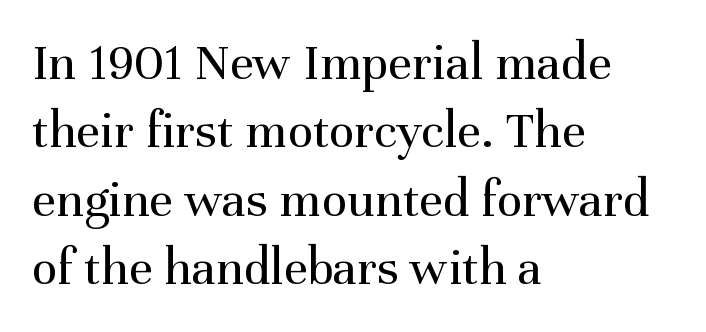
A typesetter would call this proportional, since set widths differ per character. Honestly, the letter spacing is just normal — you wouldn't notice it. Check the space under the baseline: it is left empty. Typeset ragged right — the left edge is the straight one.
